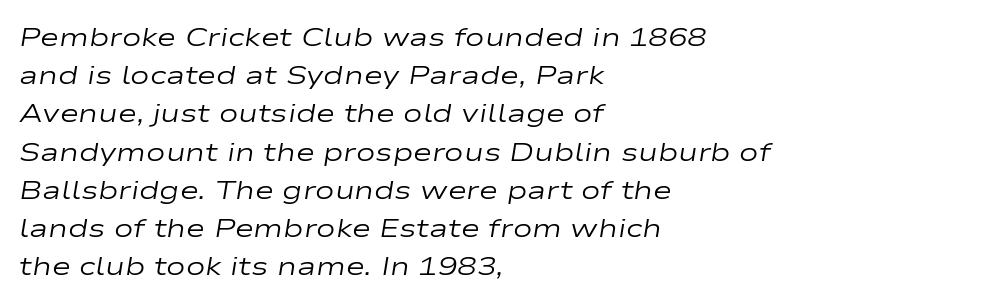
The gap between lines stays unmarked. Letter spacing: default. Looking at the ascenders, they clearly lean. The strokes are not fattened; the text isn't bold.
